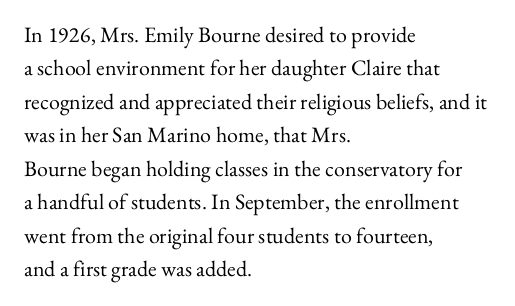
Summary of vertical rhythm: regular, with standard interline spacing. No extra ink here — the face is not bold. Quick note: not italic, upright. Horizontal alignment here is leftward, the default for most running prose.
